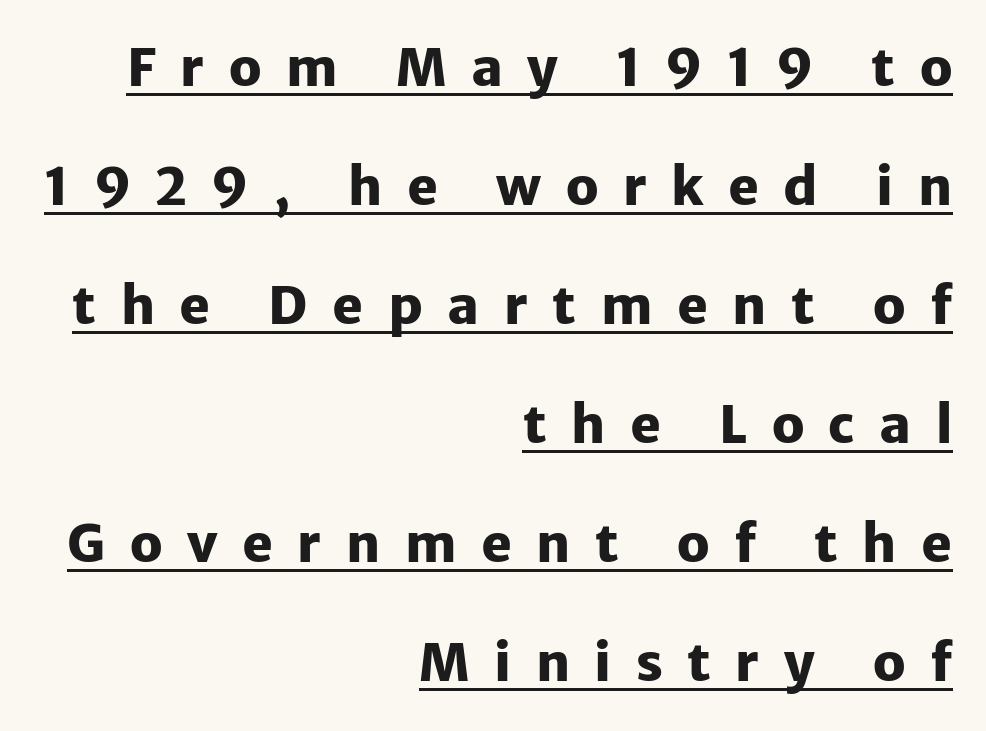
To sum up the face: it is a sans, with no serifs. Check the space under the baseline: a stroke is drawn there. Notice how the passage keeps a crisp vertical edge on the right only. The letters are spread apart with noticeably loose tracking. A great deal of white space separates one row of letters from the next. The letters stand straight up with perfectly vertical stems.
